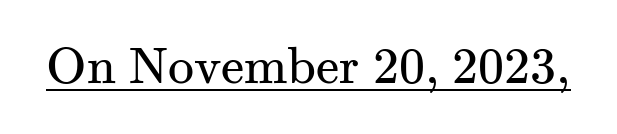
The image shows 52 px regular-weight serif type, upright; set normal letter spacing, underlined; medium stroke contrast and a small x-height.
